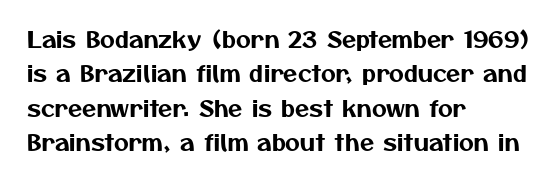
{"underline": "no", "align": "left", "line_spacing": "normal", "line_spacing_ratio": 1.5, "letter_spacing": "normal", "letter_spacing_em": 0.0, "glyph_px": 23}
